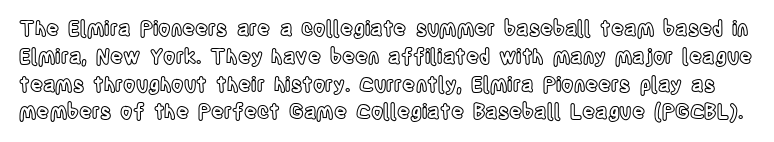
The image shows 20 px text type, upright; set normal line spacing (1.39x), normal letter spacing, not underlined.
